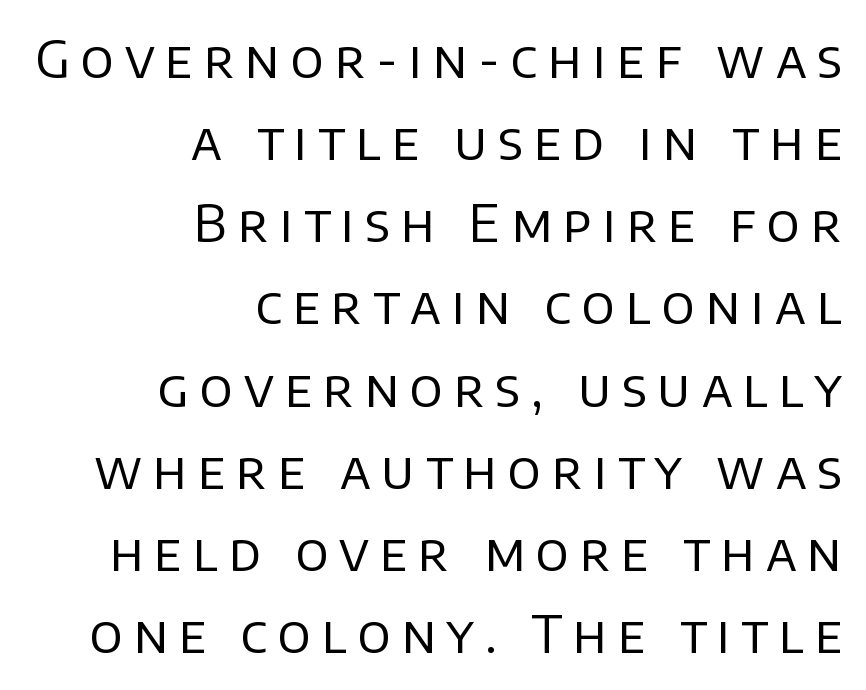
{"serif": "no", "italic": "no", "bold": "no", "weight": "regular", "width": "normal", "stroke_contrast": "low", "x_height": "large", "monospaced": "no", "underline": "no", "align": "right", "line_spacing": "normal", "line_spacing_ratio": 1.58, "letter_spacing": "wide", "letter_spacing_em": 0.21, "glyph_px": 52}
